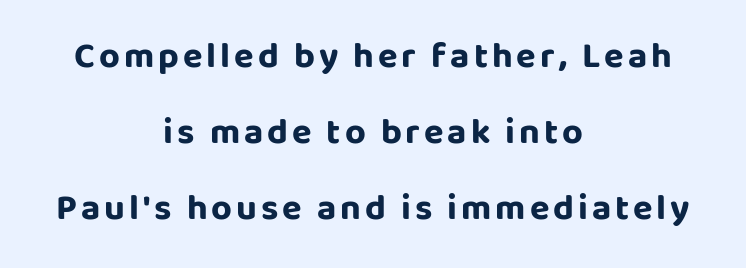
Is there much room between lines? Yes — plenty of vertical air separates them. Weight check: bold — yes, fully. Leftover space on each line is divided equally before and after the words. A typesetter would mark this as roman, not italic.
